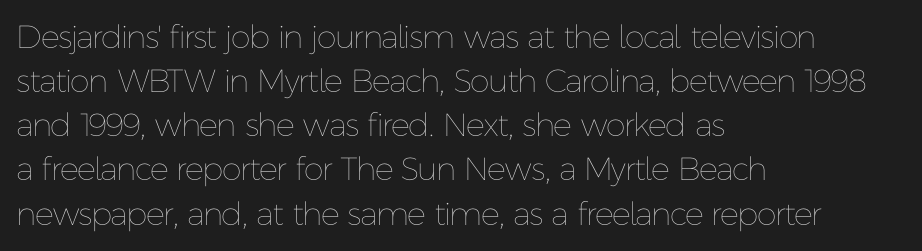
The lines in this sample share a left origin and differ only in where they stop. A roman cut, with each character standing at attention. A clean baseline with only descenders dipping below it. Spacing verdict: proportional, widths tailored to each character. Nothing unusual about the tracking: characters are spaced as the font intends.
